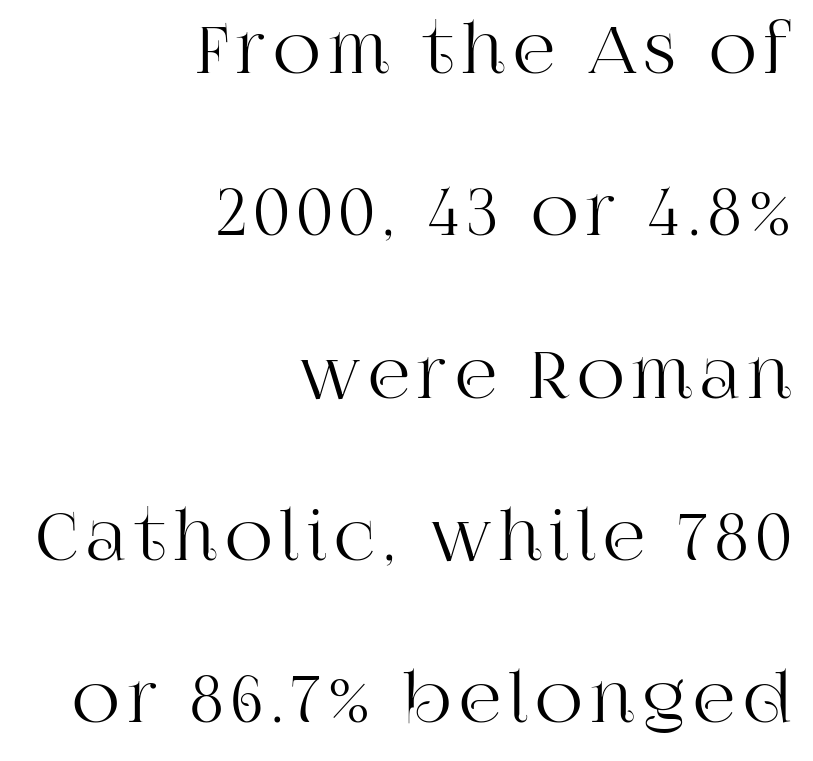
{"serif": "yes", "italic": "no", "width": "normal", "stroke_contrast": "high", "x_height": "large", "monospaced": "no", "underline": "no", "align": "right", "line_spacing": "loose", "line_spacing_ratio": 2.46, "glyph_px": 66}
